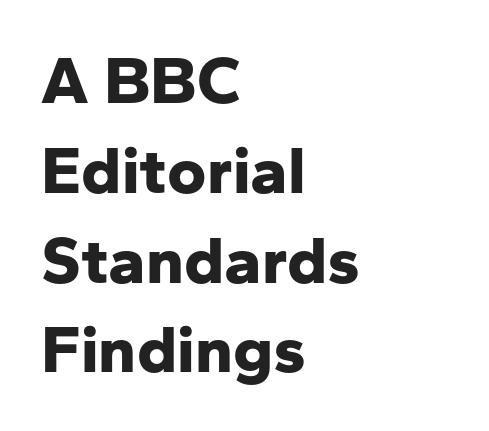
{"serif": "no", "italic": "no", "bold": "yes", "weight": "bold", "width": "normal", "stroke_contrast": "low", "x_height": "medium", "monospaced": "no", "underline": "no", "align": "left", "line_spacing": "normal", "line_spacing_ratio": 1.34, "letter_spacing": "normal", "letter_spacing_em": 0.0, "glyph_px": 67}
